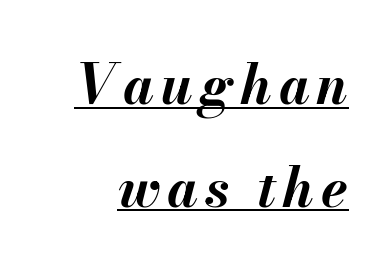
A typesetter would call this leading open, well beyond the default. Underlining? Definitely there. Varying glyph widths throughout — classic text-font behaviour. Bold? Absolutely — the strokes are thick and heavy. Does the lettering tilt? It does — this is italic.
